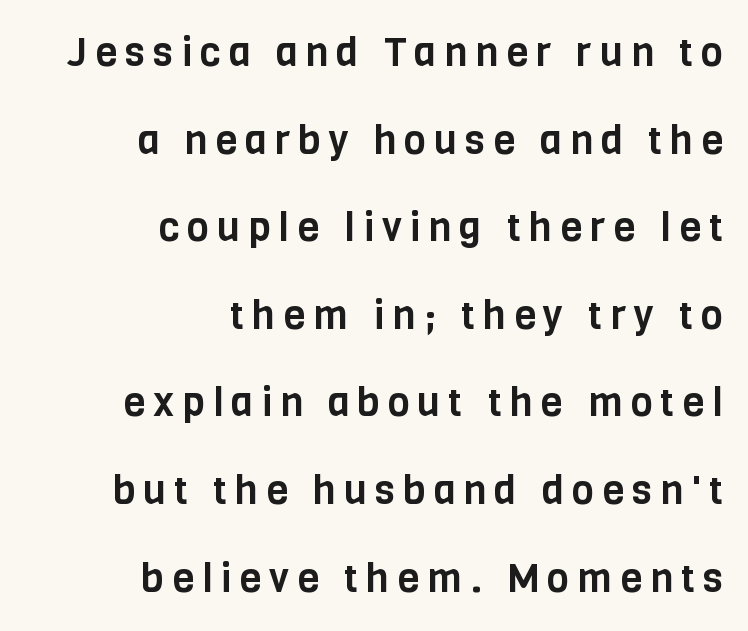
{"serif": "no", "italic": "no", "width": "condensed", "stroke_contrast": "low", "x_height": "large", "monospaced": "no", "underline": "no", "align": "right", "line_spacing": "loose", "line_spacing_ratio": 2.19, "letter_spacing": "wide", "letter_spacing_em": 0.2, "glyph_px": 40}
